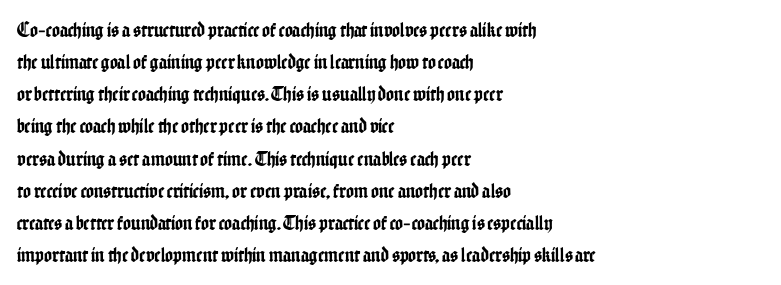
Q: Is the text italic (slanted)? A: No, it is upright.
Q: Is the text underlined? A: No.
Q: How is the paragraph aligned? A: Left-aligned.
Q: Is the spacing between letters normal or unusually wide? A: Normal.
Q: Is the spacing between lines tight, normal or loose? A: Normal.
